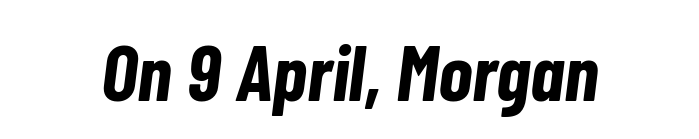
The image shows 79 px bold, condensed type, italic (leaning right); set normal letter spacing, not underlined; low stroke contrast and a medium x-height.
